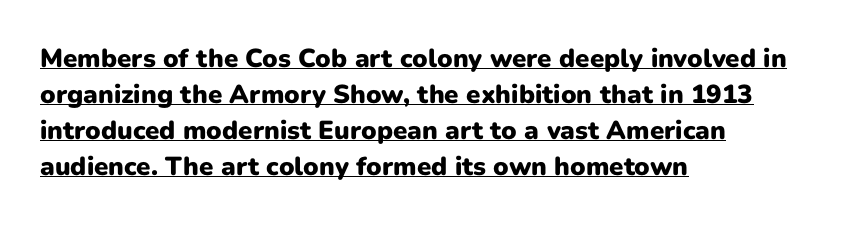
The image shows 26 px bold type, upright; set left-aligned, normal line spacing (1.38x), normal letter spacing, underlined.
